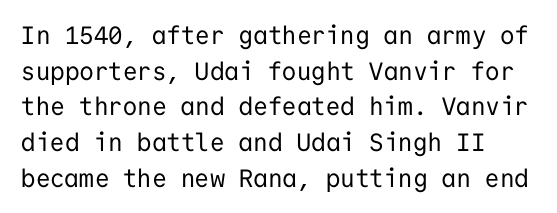
Q: Is the text bold? A: No.
Q: Is the text italic (slanted)? A: No, it is upright.
Q: Is the text underlined? A: No.
Q: Is the spacing between letters normal or unusually wide? A: Normal.
Q: Is the spacing between lines tight, normal or loose? A: Normal.
